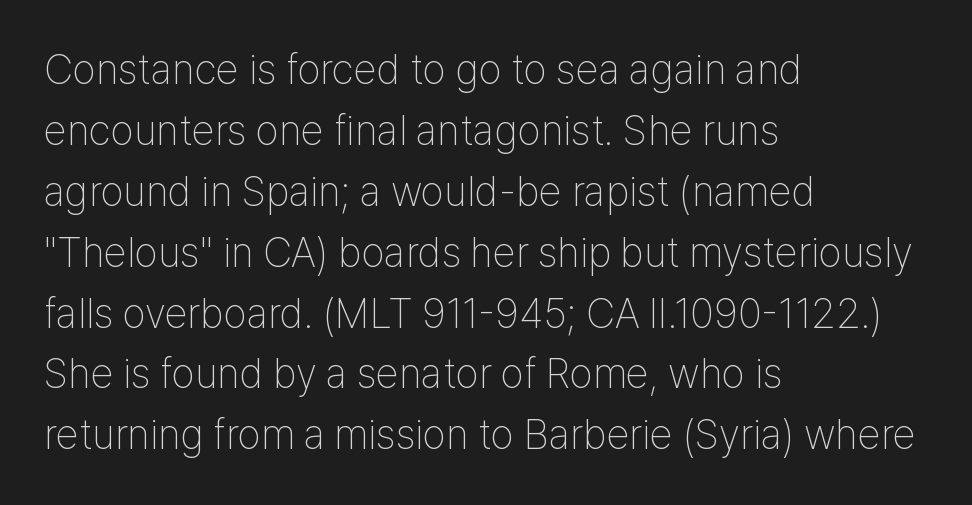
{"serif": "no", "italic": "no", "bold": "no", "weight": "thin", "width": "condensed", "stroke_contrast": "low", "x_height": "medium", "monospaced": "no", "underline": "no", "align": "left", "line_spacing": "normal", "line_spacing_ratio": 1.45, "letter_spacing": "normal", "letter_spacing_em": 0.0, "glyph_px": 42}
